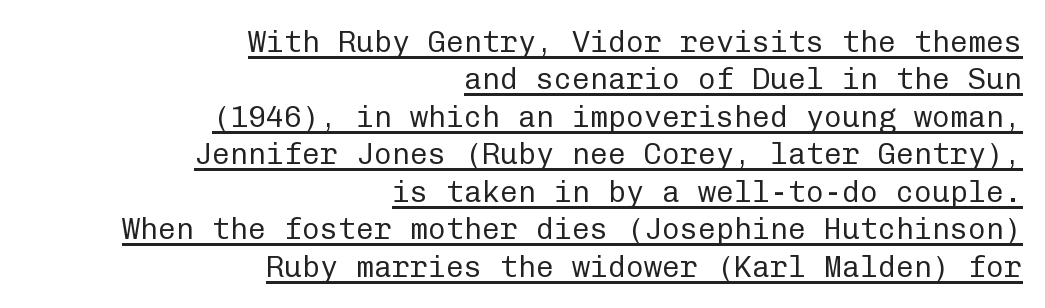
The image shows 30 px regular-weight sans-serif type, upright, monospaced; set right-aligned, normal line spacing (1.25x), normal letter spacing, underlined; low stroke contrast and a medium x-height.
